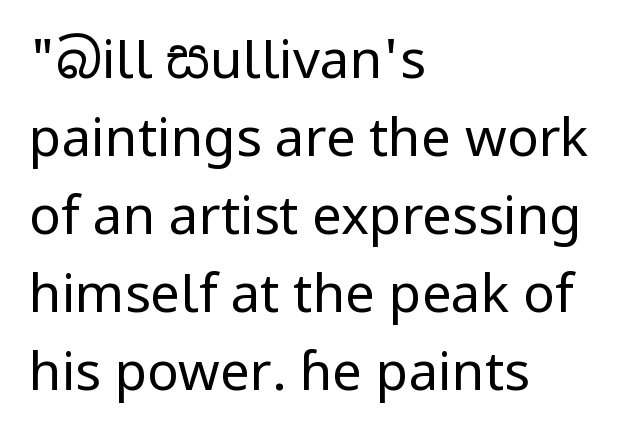
The image shows 53 px regular-weight sans-serif type, upright; set left-aligned, normal line spacing (1.47x), normal letter spacing, not underlined; low stroke contrast and a medium x-height.
